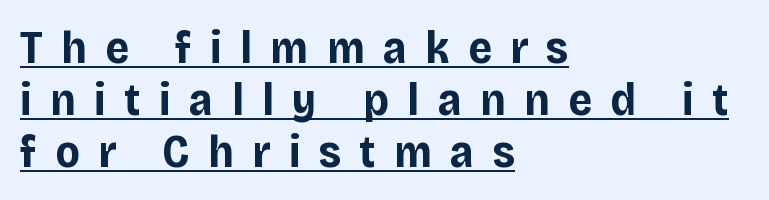
The image shows 46 px bold sans-serif type, upright; set left-aligned, tight line spacing (1.13x), unusually wide letter spacing (+0.4 em), underlined; low stroke contrast and a large x-height.
